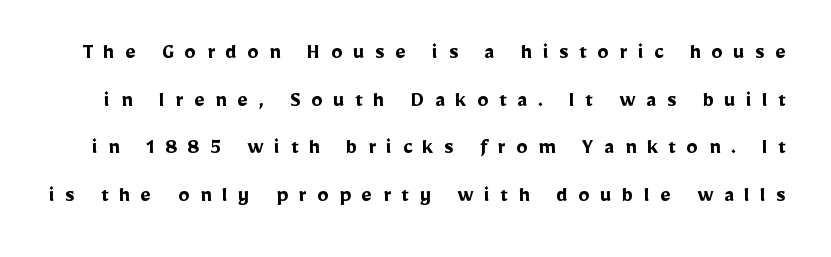
{"italic": "no", "bold": "yes", "underline": "no", "line_spacing": "loose", "line_spacing_ratio": 2.07, "letter_spacing": "wide", "letter_spacing_em": 0.46, "glyph_px": 23}
